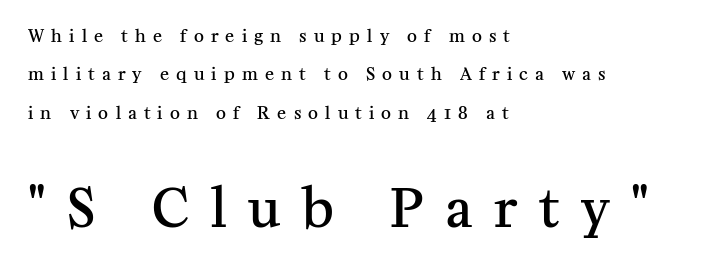
The image shows 52 px semibold serif type, upright; set left-aligned, loose line spacing (2.26x), unusually wide letter spacing (+0.42 em), not underlined; the second (bottom) block is 3.06x larger; medium stroke contrast and a medium x-height.
